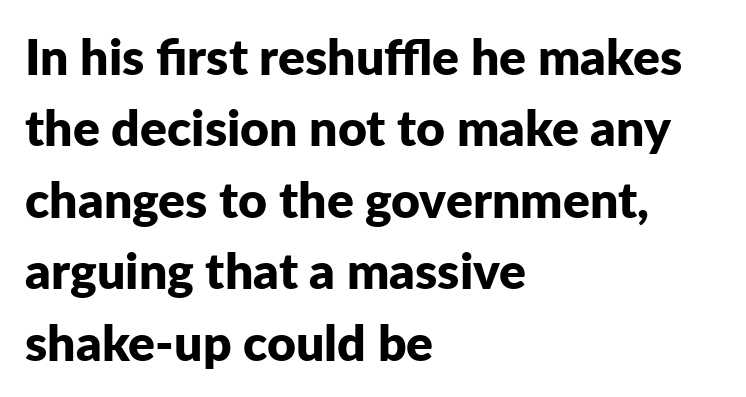
The image shows 50 px bold sans-serif type, upright; set left-aligned, normal line spacing (1.43x), normal letter spacing, not underlined; low stroke contrast and a medium x-height.
